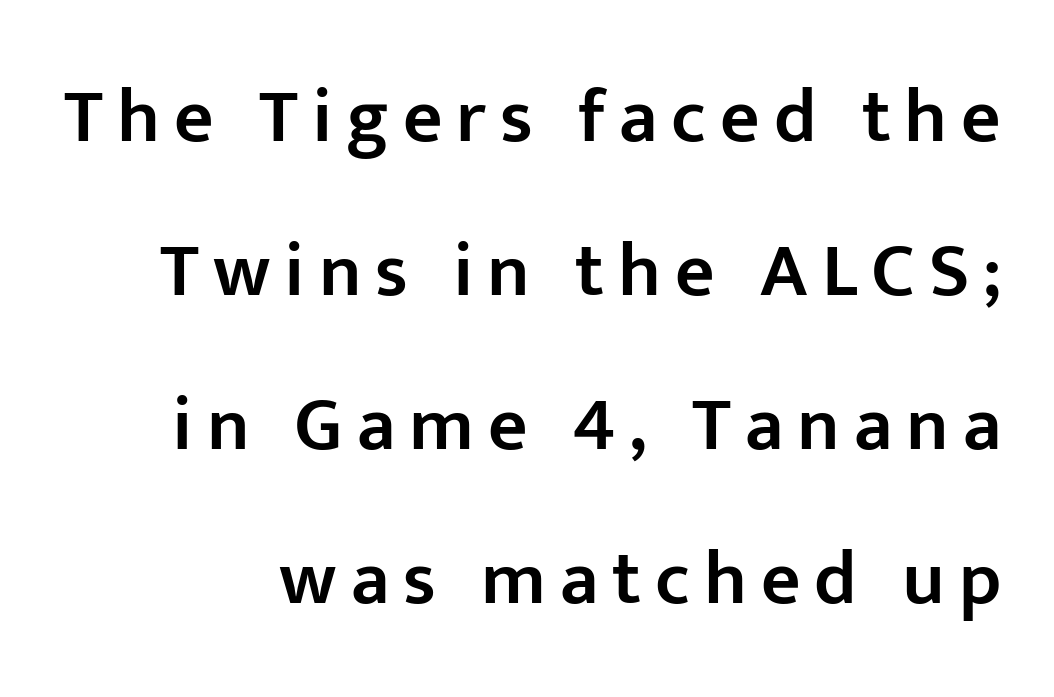
Q: Is the text bold? A: Semi-bold.
Q: Is the text italic (slanted)? A: No, it is upright.
Q: Is the typeface a serif or a sans-serif typeface? A: Sans-serif.
Q: Is the text underlined? A: No.
Q: How is the paragraph aligned? A: Right-aligned.
Q: Is the spacing between lines tight, normal or loose? A: Loose.
Q: Width (condensed, normal, or wide)? A: Normal.
Q: Stroke contrast? A: Low.
Q: x-height? A: Medium.
Q: Monospaced? A: No.
